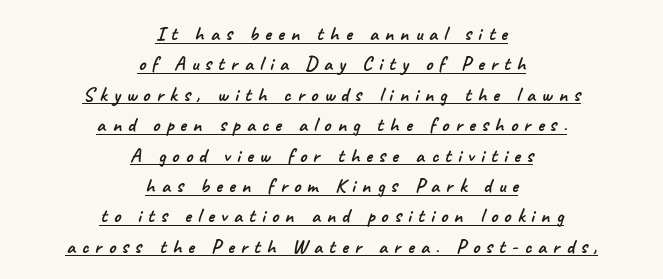
The image shows 20 px text type; set centered, normal line spacing (1.52x), unusually wide letter spacing (+0.31 em), underlined.
